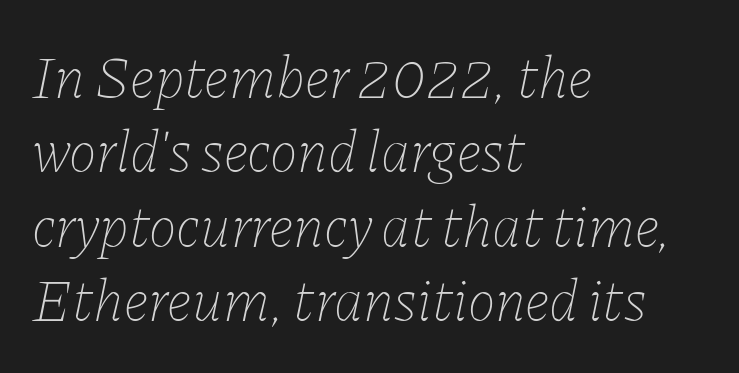
Q: Is the text bold? A: No.
Q: Is the text italic (slanted)? A: Yes, it leans right by about 11 degrees.
Q: Is the text underlined? A: No.
Q: How is the paragraph aligned? A: Left-aligned.
Q: Is the spacing between letters normal or unusually wide? A: Normal.
Q: Is the spacing between lines tight, normal or loose? A: Normal.
Q: Width (condensed, normal, or wide)? A: Normal.
Q: Stroke contrast? A: Low.
Q: x-height? A: Medium.
Q: Monospaced? A: No.
